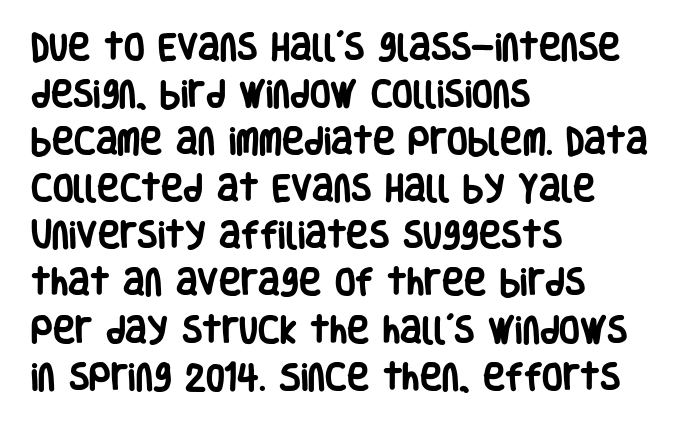
The image shows 30 px heavy, condensed sans-serif type, upright; set left-aligned, normal line spacing (1.57x), normal letter spacing, not underlined; low stroke contrast and a large x-height.
